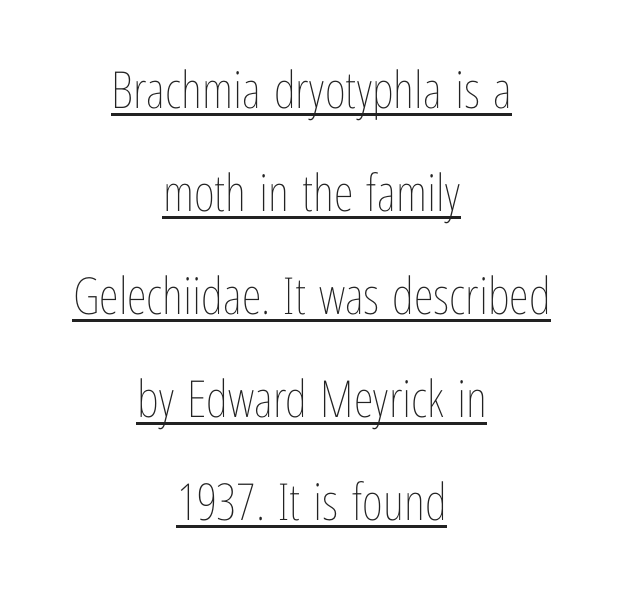
The face used here appears with an underline applied. The setting favours the middle, as headings and verse often do. Designer's note — italics off, roman on. The passage shown is typed in a proportional face where columns would drift. Look at the tracking — it's just the regular setting, nothing added. Each new line begins a long way beneath the previous one.
